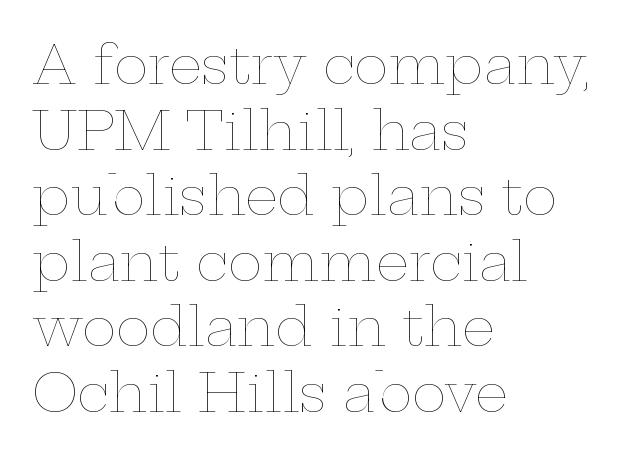
The image shows 52 px thin, wide type, upright; set left-aligned, normal line spacing (1.26x), normal letter spacing, not underlined; low stroke contrast and a medium x-height.
